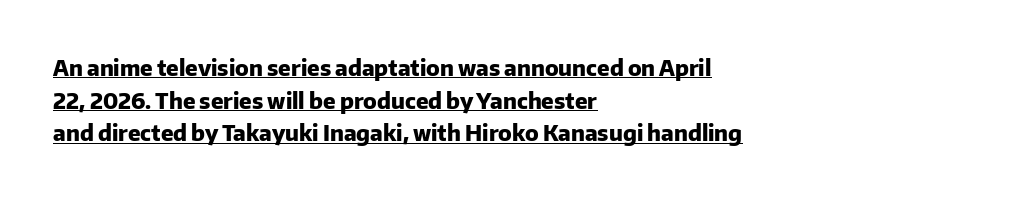
Q: Is the text bold? A: Yes.
Q: Is the text italic (slanted)? A: No, it is upright.
Q: Is the text underlined? A: Yes.
Q: How is the paragraph aligned? A: Left-aligned.
Q: Is the spacing between letters normal or unusually wide? A: Normal.
Q: Is the spacing between lines tight, normal or loose? A: Normal.
